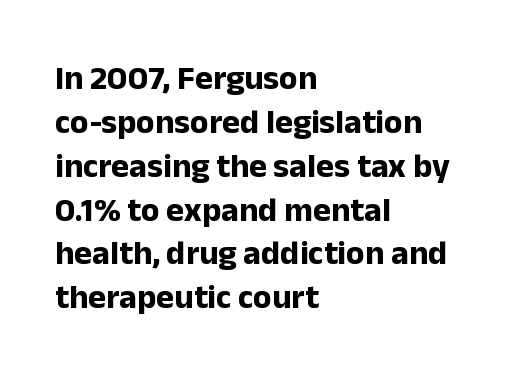
{"serif": "no", "italic": "no", "bold": "yes", "weight": "bold", "width": "normal", "stroke_contrast": "low", "x_height": "medium", "monospaced": "no", "underline": "no", "align": "left", "line_spacing": "normal", "line_spacing_ratio": 1.29, "letter_spacing": "normal", "letter_spacing_em": 0.0, "glyph_px": 34}
